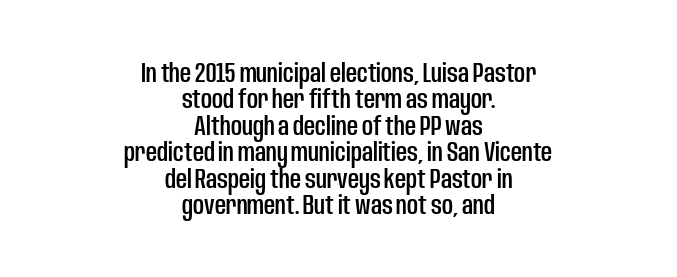
This rendering features lettering with no underline. Quick note: not italic, upright. Does the leading feel generous? Not at all — it's pinched. Each line is balanced around a shared central axis. Tracking value appears to be zero — textbook default spacing.
